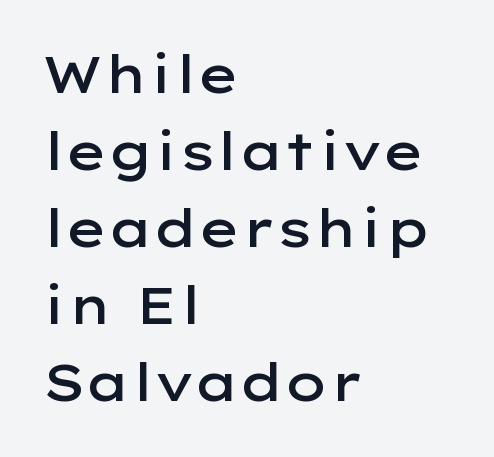
The image shows 51 px semibold, wide sans-serif type, upright; set left-aligned, normal line spacing (1.51x), normal letter spacing, not underlined; low stroke contrast and a medium x-height.
